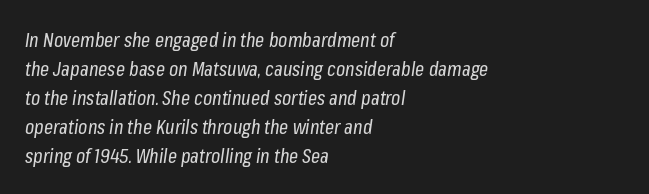
{"italic": "yes", "lean": "right", "slant_degrees": 8, "bold": "no", "underline": "no", "align": "left", "line_spacing": "normal", "line_spacing_ratio": 1.45, "letter_spacing": "normal", "letter_spacing_em": 0.0, "glyph_px": 20}
